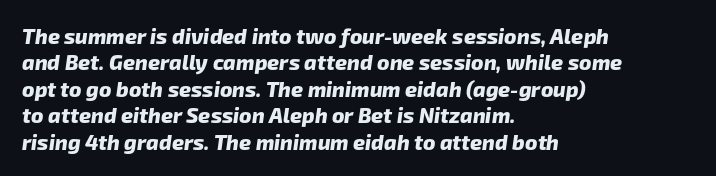
The paragraph shown leans on its left margin. Nobody touched the tracking dial on this one. Whoever set this chose a conventional vertical rhythm. Descender tails drop into unmarked territory.
